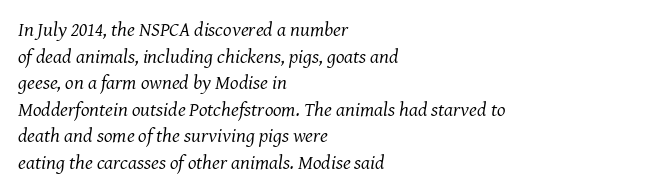
The paragraph has a hard left edge and a soft right edge. The rendering uses a moderate line-height, typical for paragraphs. The font's italic variant was chosen for this text. Standard letterfit; no display-style spreading of the glyphs. Weight: regular or lighter.
